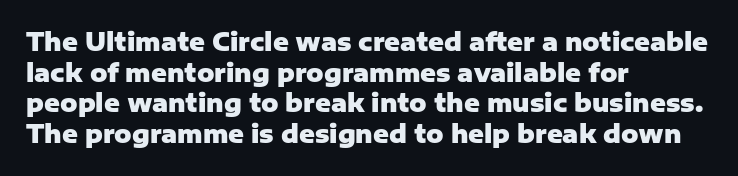
Q: Is the text bold? A: Yes.
Q: Is the text italic (slanted)? A: No, it is upright.
Q: Is the text underlined? A: No.
Q: How is the paragraph aligned? A: Left-aligned.
Q: Is the spacing between letters normal or unusually wide? A: Normal.
Q: Is the spacing between lines tight, normal or loose? A: Normal.
